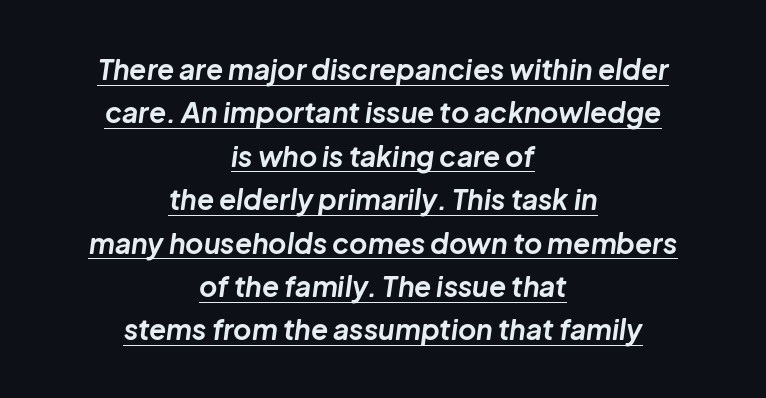
Strong, thick strokes mark this as bold type. Summary of vertical rhythm: regular, with standard interline spacing. The sample's only ornament is a line tracing under the words. The letters are slanted; this is an italic face. The passage shown is typed in a proportional face where columns would drift.
